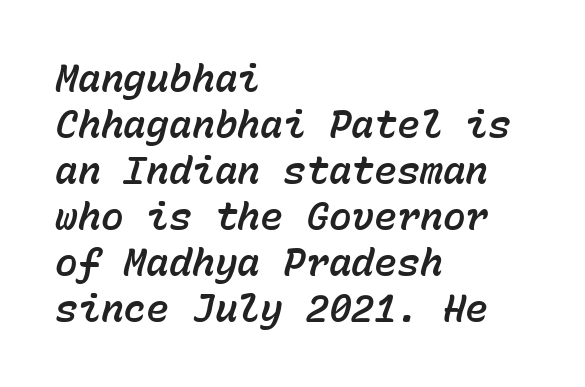
The image shows 38 px text type, italic (leaning right), monospaced; set left-aligned, line spacing 1.21x, normal letter spacing, not underlined; low stroke contrast and a medium x-height.
